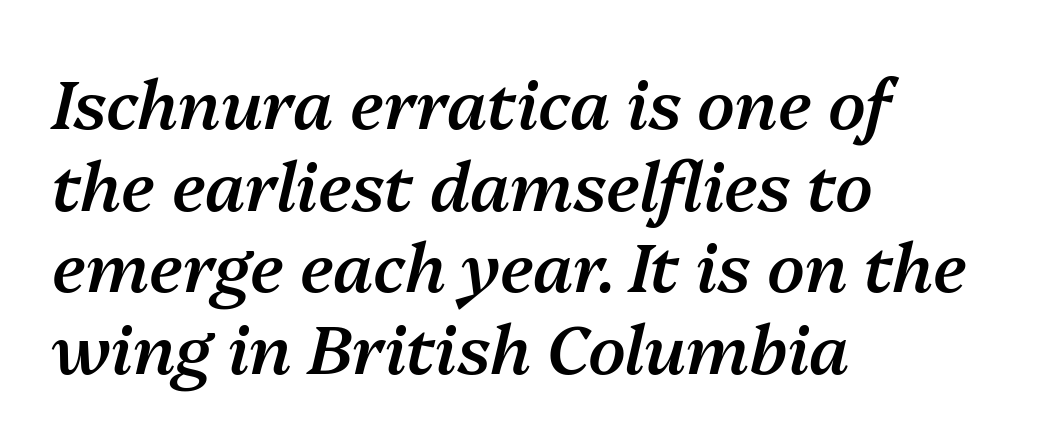
Each row of text sits above clean, open space. Do the characters align in a grid? No, the font is proportional. A fair bit of extra ink — the face is semibold, not bold. This rendering leaves character spacing at its baseline value.
